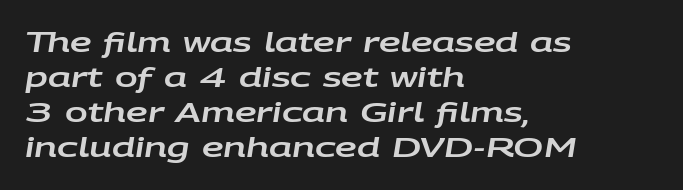
Q: Is the text italic (slanted)? A: Yes, it leans right by about 9 degrees.
Q: Is the text underlined? A: No.
Q: How is the paragraph aligned? A: Left-aligned.
Q: Is the spacing between letters normal or unusually wide? A: Normal.
Q: Is the spacing between lines tight, normal or loose? A: Normal.
